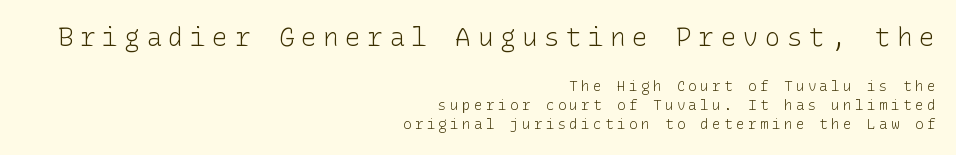
Look at the tracking — it's clearly loosened, letters drifting apart. Honestly, there is no underline to notice here at all. Each line ends at the same right margin while the left side varies. A roman cut, with each character standing at attention.
